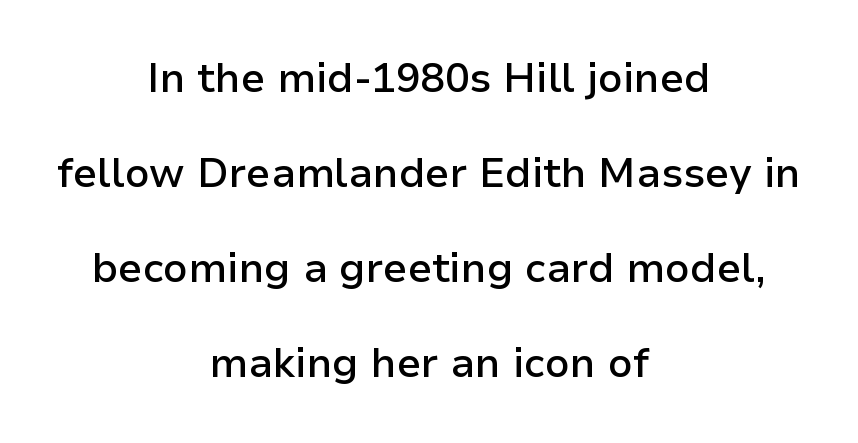
{"serif": "no", "italic": "no", "bold": "semi", "weight": "semibold", "width": "normal", "stroke_contrast": "low", "x_height": "medium", "monospaced": "no", "underline": "no", "align": "center", "line_spacing": "loose", "line_spacing_ratio": 2.32, "letter_spacing": "normal", "letter_spacing_em": 0.0, "glyph_px": 41}
